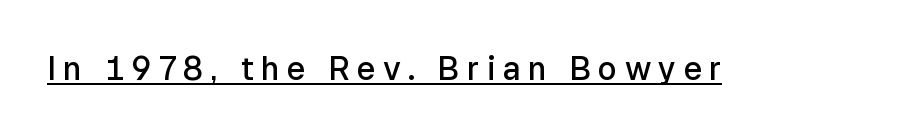
Q: Is the text bold? A: Semi-bold.
Q: Is the text italic (slanted)? A: No, it is upright.
Q: Is the typeface a serif or a sans-serif typeface? A: Sans-serif.
Q: Is the text underlined? A: Yes.
Q: Is the spacing between letters normal or unusually wide? A: Unusually wide.
Q: Width (condensed, normal, or wide)? A: Normal.
Q: Stroke contrast? A: Low.
Q: x-height? A: Medium.
Q: Monospaced? A: No.
